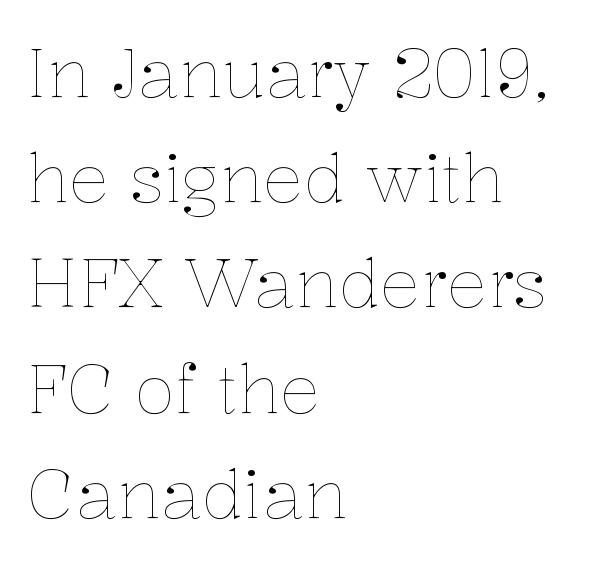
{"italic": "no", "bold": "no", "weight": "thin", "width": "normal", "stroke_contrast": "low", "x_height": "medium", "monospaced": "no", "underline": "no", "align": "left", "line_spacing": "normal", "line_spacing_ratio": 1.57, "letter_spacing": "normal", "letter_spacing_em": 0.0, "glyph_px": 67}
